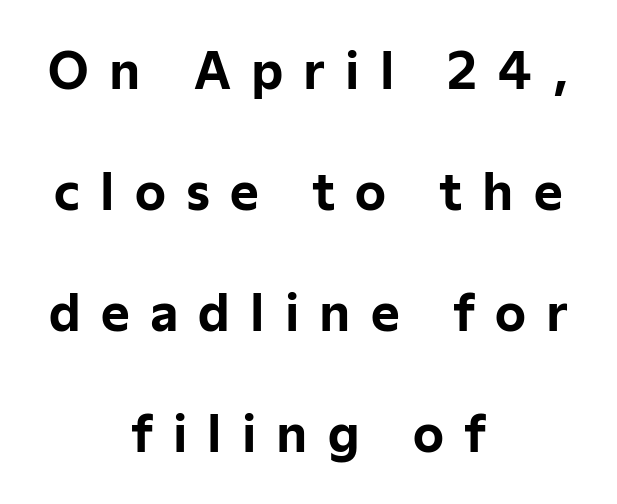
{"serif": "no", "italic": "no", "bold": "yes", "weight": "bold", "width": "normal", "stroke_contrast": "low", "x_height": "medium", "monospaced": "no", "underline": "no", "align": "center", "line_spacing": "loose", "line_spacing_ratio": 2.47, "letter_spacing": "wide", "letter_spacing_em": 0.41, "glyph_px": 49}
